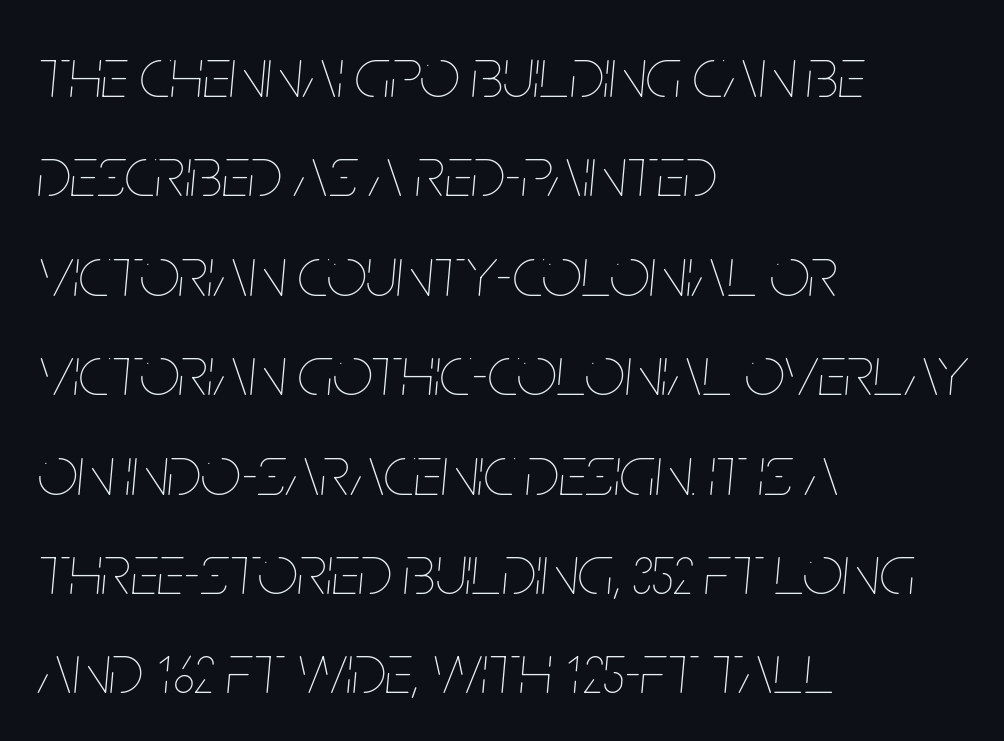
This sample keeps an unexceptional amount of space between lines. The face used here has a pronounced slope to its letters. You could not count columns in this text — the font is proportionally spaced. A clean baseline with only descenders dipping below it.
